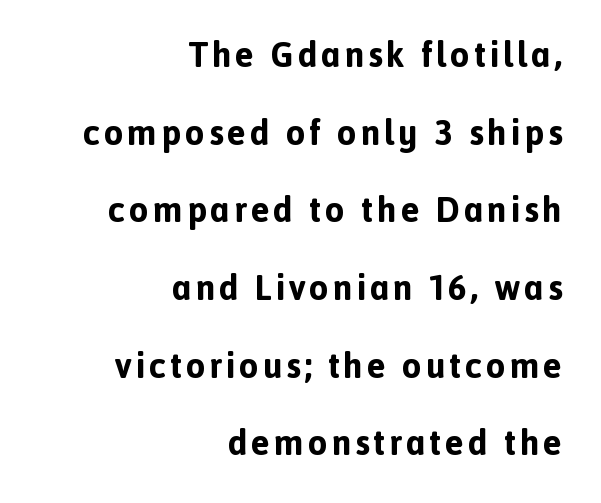
{"serif": "no", "italic": "no", "bold": "yes", "weight": "bold", "width": "normal", "x_height": "medium", "monospaced": "no", "underline": "no", "align": "right", "line_spacing": "loose", "line_spacing_ratio": 2.22, "glyph_px": 35}
